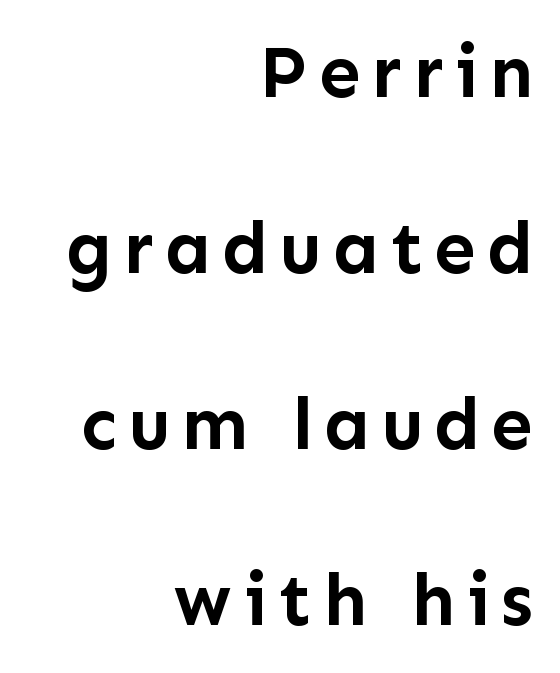
Q: Is the text bold? A: Yes.
Q: Is the text italic (slanted)? A: No, it is upright.
Q: Is the typeface a serif or a sans-serif typeface? A: Sans-serif.
Q: Is the text underlined? A: No.
Q: How is the paragraph aligned? A: Right-aligned.
Q: Is the spacing between lines tight, normal or loose? A: Loose.
Q: Width (condensed, normal, or wide)? A: Normal.
Q: Stroke contrast? A: Low.
Q: x-height? A: Medium.
Q: Monospaced? A: No.
